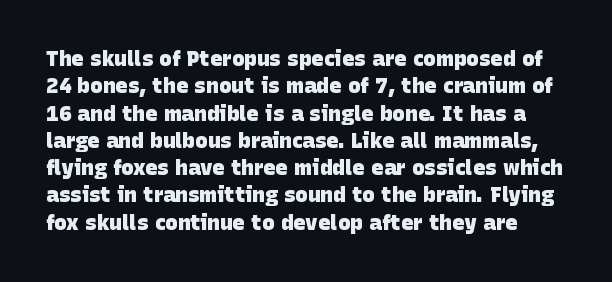
Quick note: interline space is typical. Just letters on the line, the space beneath them empty. Look at the tracking — it's just the regular setting, nothing added. Strong, thick strokes mark this as bold type.
